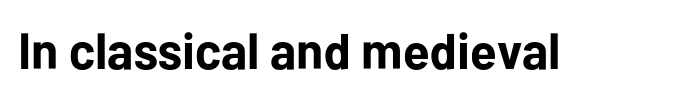
The image shows 51 px bold sans-serif type, upright; set normal letter spacing, not underlined; low stroke contrast and a medium x-height.
